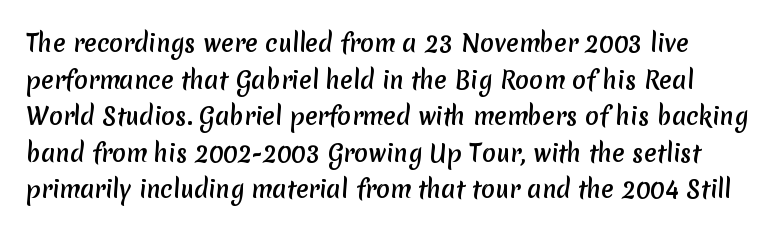
The image shows 23 px text type; set normal line spacing (1.59x), normal letter spacing, not underlined.
